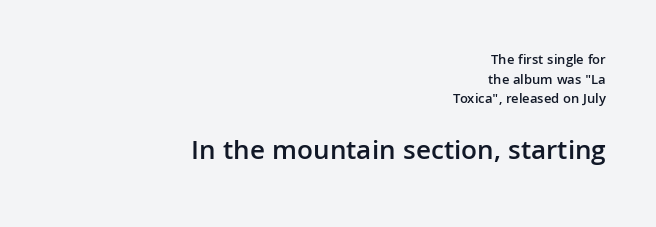
Q: Is the text bold? A: Semi-bold.
Q: Is the text italic (slanted)? A: No, it is upright.
Q: Is the typeface a serif or a sans-serif typeface? A: Sans-serif.
Q: Is the text underlined? A: No.
Q: How is the paragraph aligned? A: Right-aligned.
Q: Is the spacing between letters normal or unusually wide? A: Normal.
Q: Is the spacing between lines tight, normal or loose? A: Normal.
Q: Which block of text is set in a larger size, the first (top) or the second (bottom)? A: The second (bottom) one.
Q: Width (condensed, normal, or wide)? A: Normal.
Q: Stroke contrast? A: Low.
Q: x-height? A: Medium.
Q: Monospaced? A: No.
